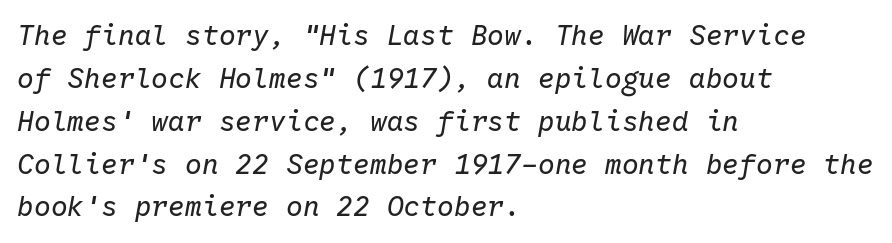
An italicized treatment has been applied to the whole sample. Standard letterfit; no display-style spreading of the glyphs. Line spacing here is normal. Caption: face not bold, strokes unweighted.
